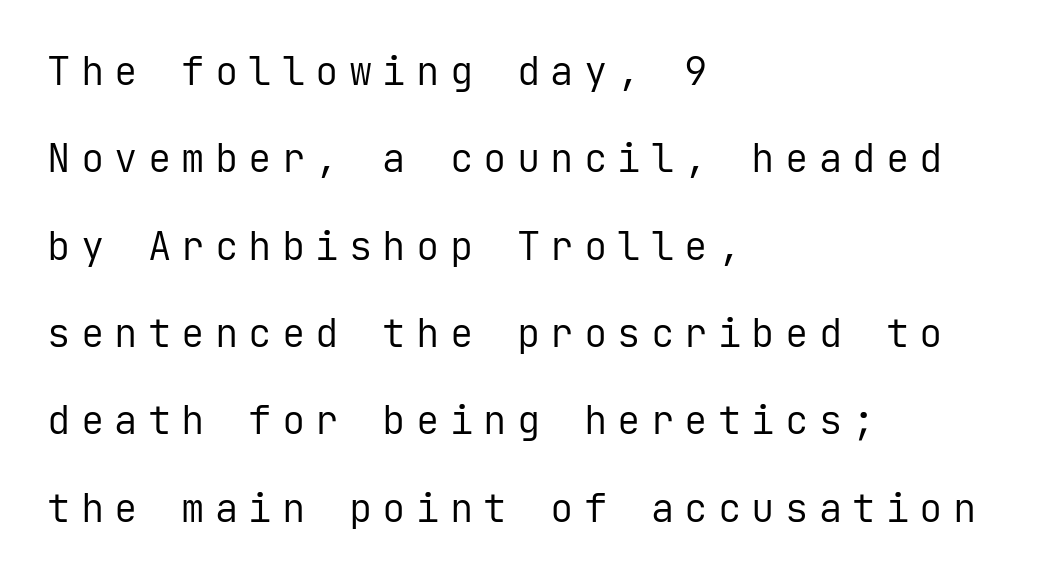
{"serif": "no", "italic": "no", "bold": "no", "weight": "regular", "width": "normal", "stroke_contrast": "low", "x_height": "medium", "monospaced": "yes", "underline": "no", "align": "left", "line_spacing": "loose", "line_spacing_ratio": 2.24, "letter_spacing": "wide", "letter_spacing_em": 0.26, "glyph_px": 39}
